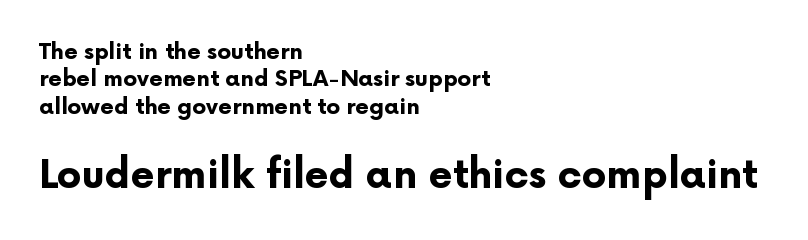
Q: Is the text bold? A: Yes.
Q: Is the text italic (slanted)? A: No, it is upright.
Q: Is the typeface a serif or a sans-serif typeface? A: Sans-serif.
Q: Is the text underlined? A: No.
Q: How is the paragraph aligned? A: Left-aligned.
Q: Is the spacing between letters normal or unusually wide? A: Normal.
Q: Which block of text is set in a larger size, the first (top) or the second (bottom)? A: The second (bottom) one.
Q: Width (condensed, normal, or wide)? A: Normal.
Q: Stroke contrast? A: Low.
Q: x-height? A: Medium.
Q: Monospaced? A: No.
